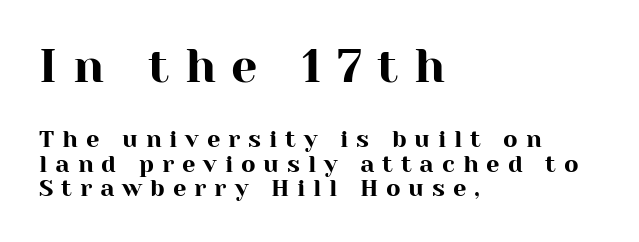
Layout note: lines flush left. Each letter keeps its own natural width here, so spacing adapts to shape. How would I describe the line gaps? Narrow and economical. Honestly, there is no underline to notice here at all.
